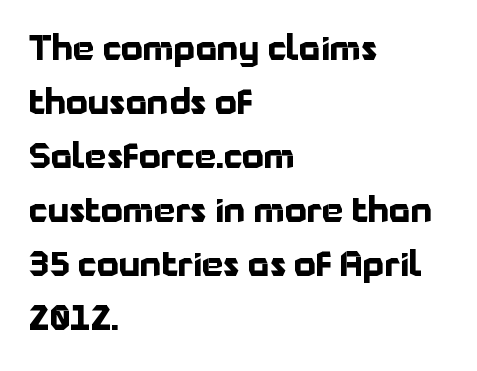
Q: Is the text bold? A: Yes.
Q: Is the text italic (slanted)? A: No, it is upright.
Q: Is the typeface a serif or a sans-serif typeface? A: Sans-serif.
Q: Is the text underlined? A: No.
Q: How is the paragraph aligned? A: Left-aligned.
Q: Is the spacing between letters normal or unusually wide? A: Normal.
Q: Is the spacing between lines tight, normal or loose? A: Normal.
Q: Width (condensed, normal, or wide)? A: Normal.
Q: Stroke contrast? A: Low.
Q: x-height? A: Medium.
Q: Monospaced? A: No.
